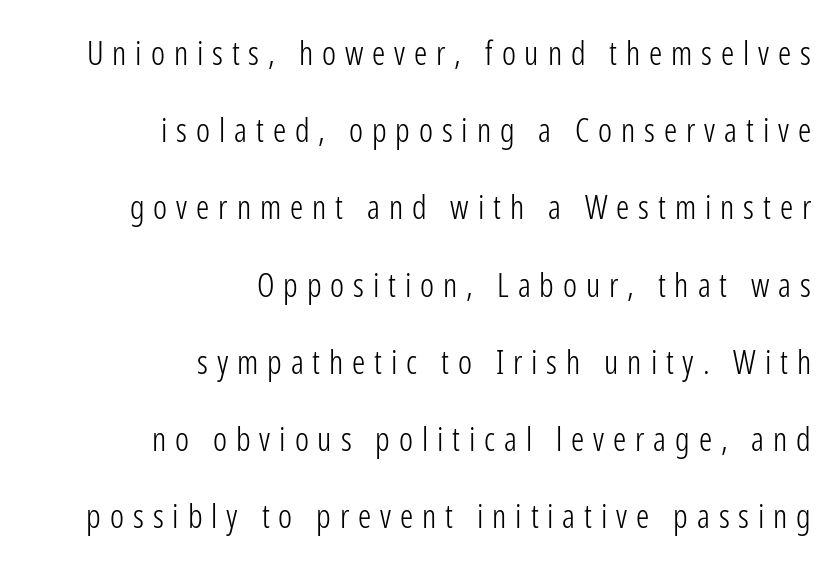
The typeface has the unassuming heft of standard copy or less. Is this a sans? Yes — the strokes have no serifs. Words float on clear page, feet unadorned. Look at the tracking — it's clearly loosened, letters drifting apart. Posture: upright roman.
